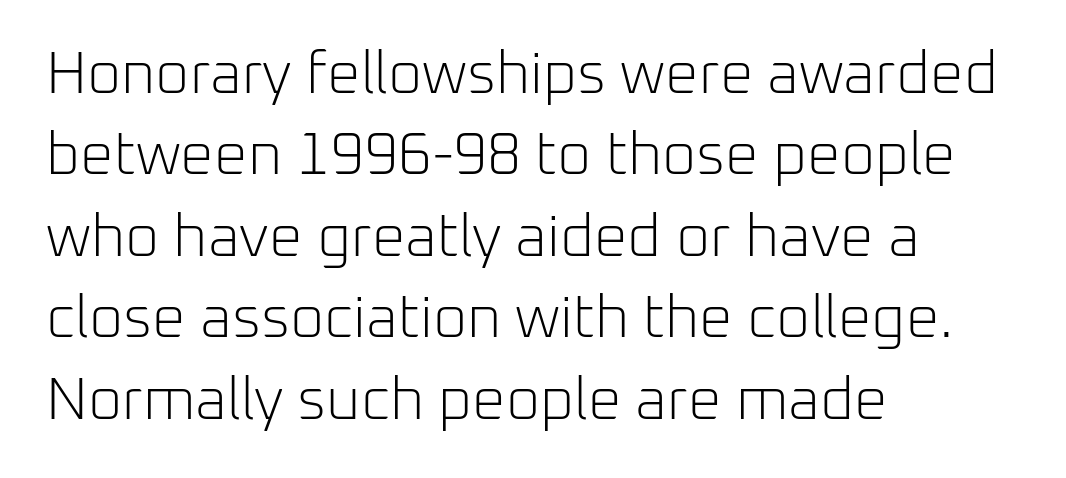
Characters remain perfectly vertical along every line. Descender tails drop into unmarked territory. The rendering uses natural spacing where letterforms have individual widths. The leading is moderate, giving the passage an even texture. Weight: in the light-to-regular range. The font family rendered here belongs to the sans-serif group.
